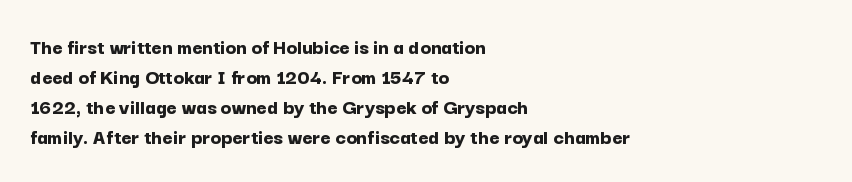
The paragraph shown leans on its left margin. This block has exactly the height ordinary leading produces. Italic: no, the glyphs are upright roman. The baseline area is clear.
